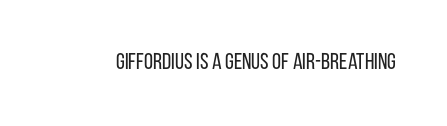
The type is set solid horizontally, with unmodified tracking. Words float on clear page, feet unadorned. A quiet, ordinary-to-light weight characterises the typeface. The type sits square on the baseline with zero lean.
